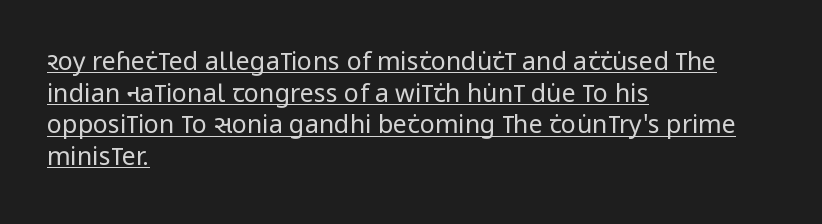
Q: Is the text bold? A: No.
Q: Is the text italic (slanted)? A: No, it is upright.
Q: Is the text underlined? A: Yes.
Q: How is the paragraph aligned? A: Left-aligned.
Q: Is the spacing between letters normal or unusually wide? A: Normal.
Q: Is the spacing between lines tight, normal or loose? A: Normal.
